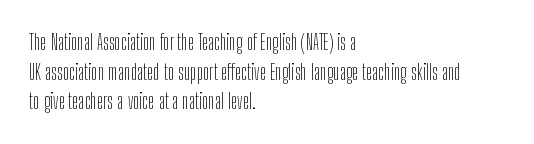
{"italic": "no", "bold": "no", "underline": "no", "align": "left", "line_spacing": "normal", "line_spacing_ratio": 1.41, "letter_spacing": "normal", "letter_spacing_em": 0.0, "glyph_px": 21}
